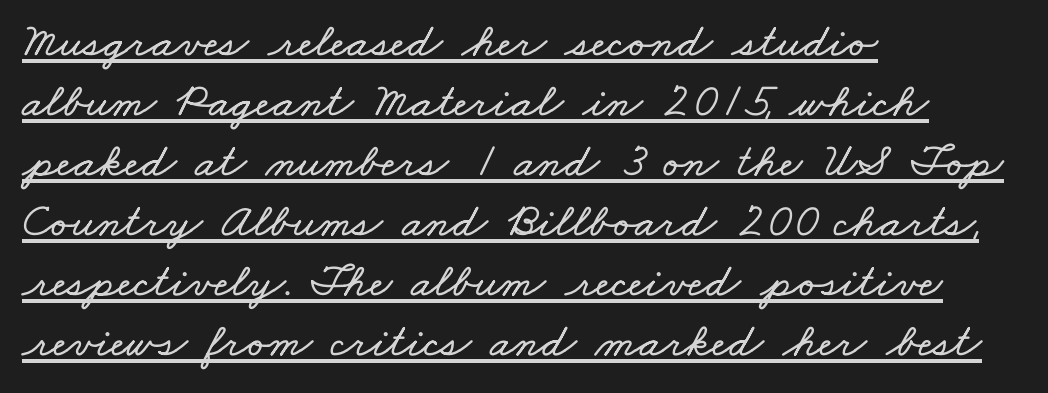
Character widths vary here, with narrow letters taking less room than wide ones. Compared with typical body copy, the letter spacing here is the same. These characters rest on top of a visible drawn line. The lines in this sample share a left origin and differ only in where they stop.
